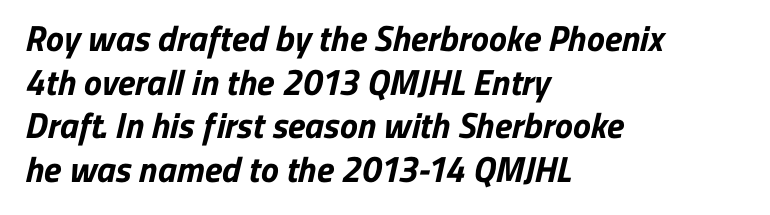
Q: Is the text bold? A: Yes.
Q: Is the typeface a serif or a sans-serif typeface? A: Sans-serif.
Q: Is the text underlined? A: No.
Q: How is the paragraph aligned? A: Left-aligned.
Q: Is the spacing between letters normal or unusually wide? A: Normal.
Q: Width (condensed, normal, or wide)? A: Normal.
Q: Stroke contrast? A: Low.
Q: x-height? A: Medium.
Q: Monospaced? A: No.
